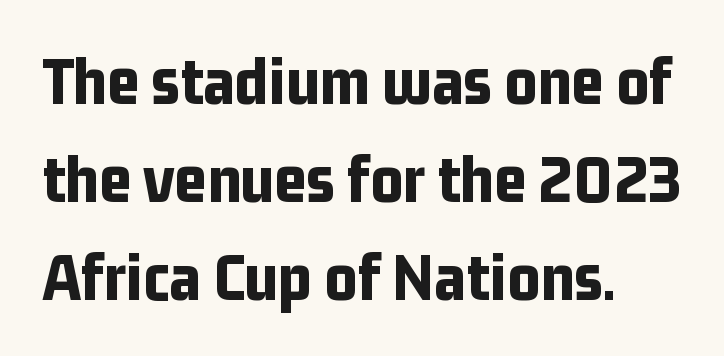
One-word summary of the alignment: left. Is there any slant? The stems are plumb. The face used here has the dense, thick strokes of a bold. A clean baseline with only descenders dipping below it. Each word holds together tightly as a unit, with standard inter-letter gaps. Horizontal bands of white between lines are of average thickness.
